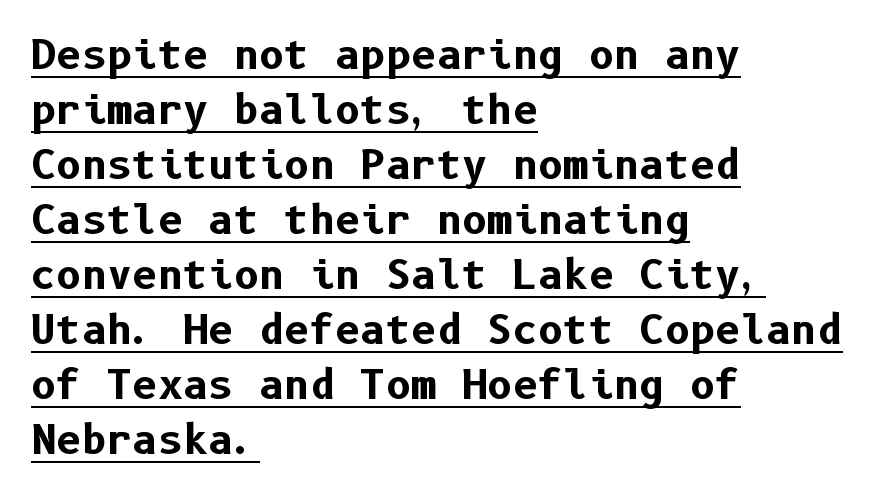
The image shows 39 px bold sans-serif type, upright; set left-aligned, normal line spacing (1.41x), normal letter spacing, underlined; low stroke contrast and a medium x-height.
